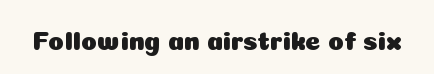
Is there any slant? The stems are plumb. Descenders are the only things crossing below the line. The line texture is even and compact thanks to regular tracking.
